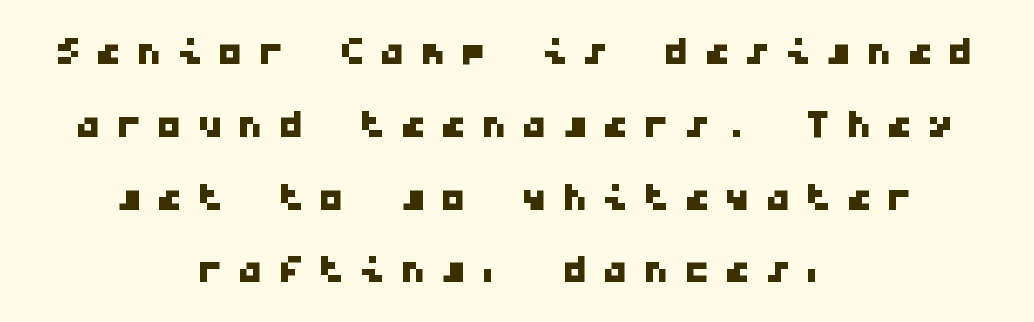
Q: Is the typeface a serif or a sans-serif typeface? A: Sans-serif.
Q: Is the text underlined? A: No.
Q: How is the paragraph aligned? A: Centered.
Q: Is the spacing between letters normal or unusually wide? A: Unusually wide.
Q: Is the spacing between lines tight, normal or loose? A: Normal.
Q: Width (condensed, normal, or wide)? A: Wide.
Q: Stroke contrast? A: Low.
Q: x-height? A: Medium.
Q: Monospaced? A: Yes.
